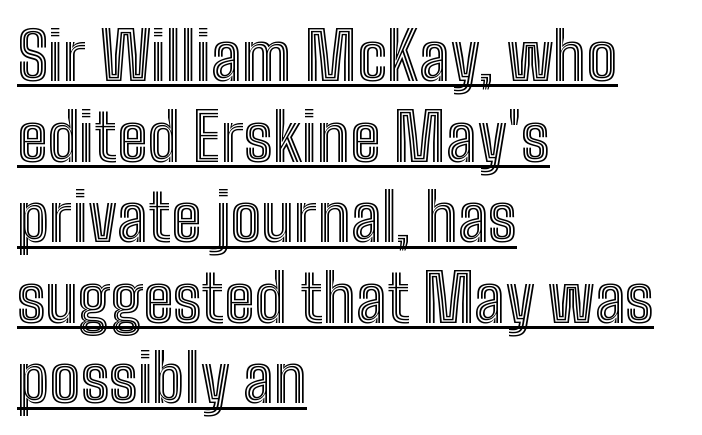
Q: Is the text italic (slanted)? A: No, it is upright.
Q: Is the text underlined? A: Yes.
Q: How is the paragraph aligned? A: Left-aligned.
Q: Is the spacing between letters normal or unusually wide? A: Normal.
Q: Width (condensed, normal, or wide)? A: Condensed.
Q: x-height? A: Medium.
Q: Monospaced? A: No.
